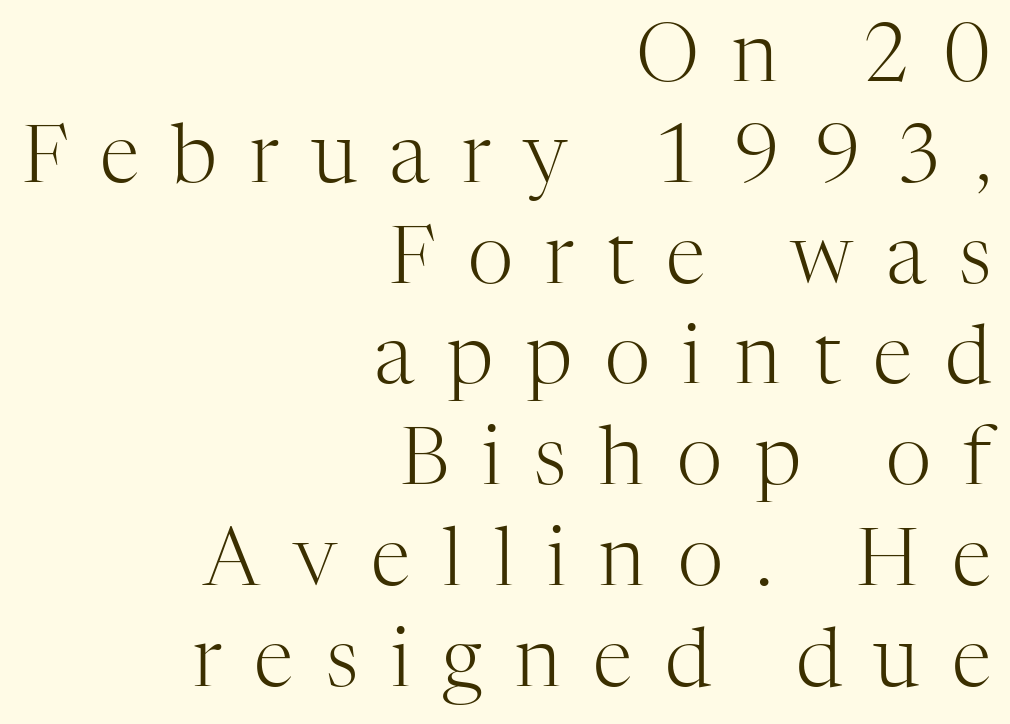
{"serif": "yes", "italic": "no", "bold": "no", "weight": "light", "width": "normal", "stroke_contrast": "high", "x_height": "medium", "monospaced": "no", "underline": "no", "align": "right", "line_spacing": "normal", "line_spacing_ratio": 1.26, "letter_spacing": "wide", "letter_spacing_em": 0.41, "glyph_px": 80}
